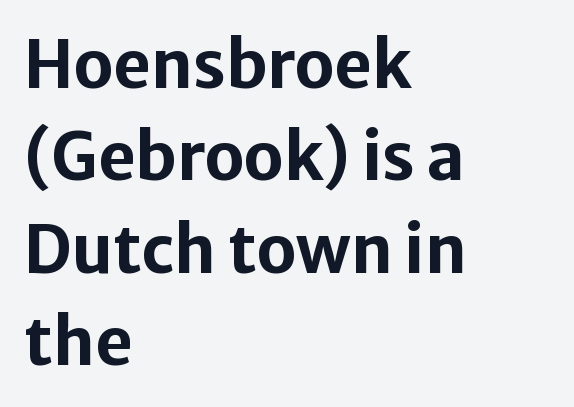
Q: Is the text bold? A: Yes.
Q: Is the text italic (slanted)? A: No, it is upright.
Q: Is the typeface a serif or a sans-serif typeface? A: Sans-serif.
Q: Is the text underlined? A: No.
Q: How is the paragraph aligned? A: Left-aligned.
Q: Is the spacing between letters normal or unusually wide? A: Normal.
Q: Is the spacing between lines tight, normal or loose? A: Normal.
Q: Width (condensed, normal, or wide)? A: Normal.
Q: Stroke contrast? A: Low.
Q: x-height? A: Medium.
Q: Monospaced? A: No.
